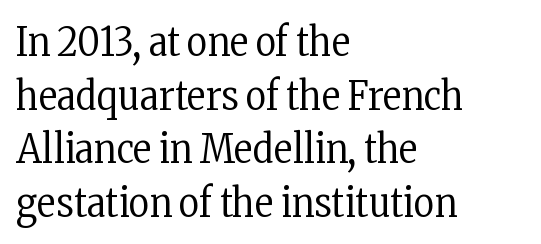
{"serif": "yes", "italic": "no", "bold": "no", "weight": "regular", "width": "condensed", "stroke_contrast": "low", "x_height": "medium", "monospaced": "no", "underline": "no", "align": "left", "line_spacing": "normal", "line_spacing_ratio": 1.34, "letter_spacing": "normal", "letter_spacing_em": 0.0, "glyph_px": 40}
